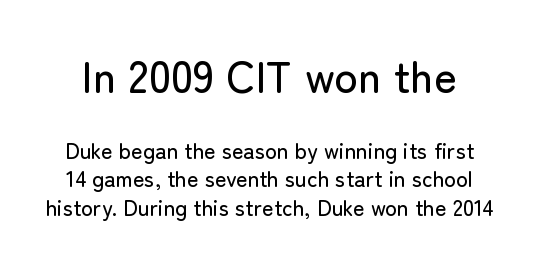
{"serif": "no", "italic": "no", "width": "normal", "stroke_contrast": "low", "x_height": "medium", "monospaced": "no", "underline": "no", "line_spacing": "normal", "line_spacing_ratio": 1.29, "letter_spacing": "normal", "letter_spacing_em": 0.0, "larger_block": "first", "size_ratio": 2.0, "glyph_px": 44}
